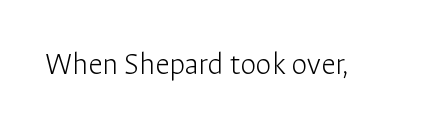
Q: Is the text bold? A: No.
Q: Is the text italic (slanted)? A: No, it is upright.
Q: Is the typeface a serif or a sans-serif typeface? A: Sans-serif.
Q: Is the text underlined? A: No.
Q: Is the spacing between letters normal or unusually wide? A: Normal.
Q: Width (condensed, normal, or wide)? A: Normal.
Q: Stroke contrast? A: Low.
Q: x-height? A: Medium.
Q: Monospaced? A: No.
